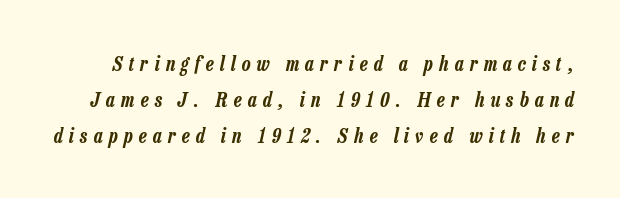
{"italic": "yes", "lean": "right", "slant_degrees": 13, "underline": "no", "line_spacing_ratio": 1.79, "letter_spacing": "wide", "letter_spacing_em": 0.31, "glyph_px": 20}
